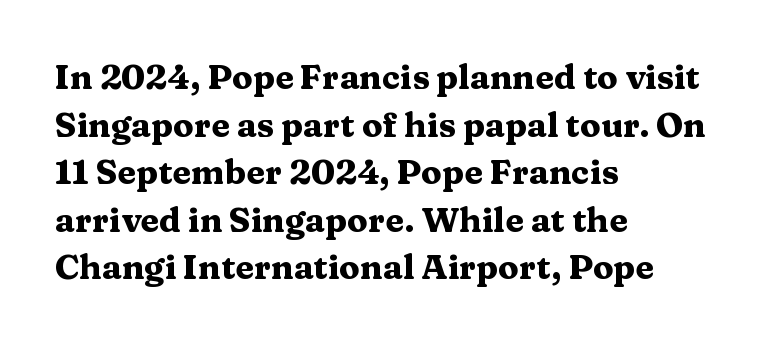
No italicization has been applied; the sample stays upright. Regarding serifs, this sample has them. Here the designer chose a conventional face with non-uniform glyph widths. Underline: absent. The letters are bold, with thick, heavy strokes.
